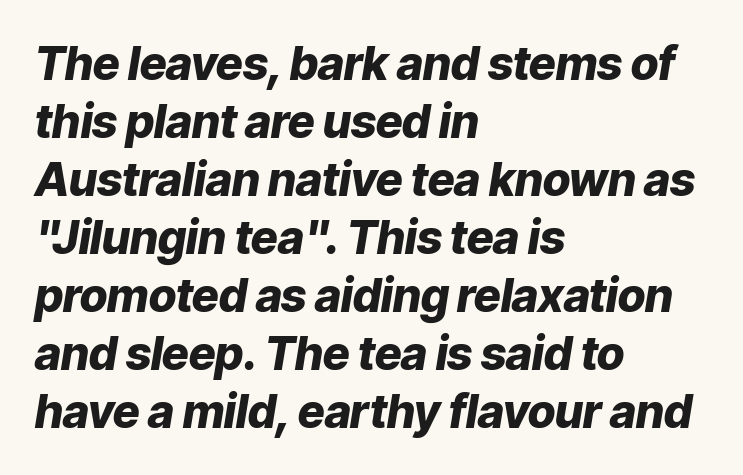
{"italic": "yes", "lean": "right", "slant_degrees": 9, "bold": "yes", "weight": "heavy", "width": "normal", "stroke_contrast": "low", "x_height": "medium", "monospaced": "no", "underline": "no", "align": "left", "line_spacing": "normal", "line_spacing_ratio": 1.26, "letter_spacing": "normal", "letter_spacing_em": 0.0, "glyph_px": 46}
